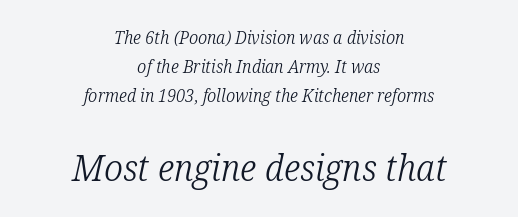
{"serif": "yes", "italic": "yes", "lean": "right", "slant_degrees": 12, "bold": "no", "weight": "light", "width": "condensed", "stroke_contrast": "low", "x_height": "medium", "monospaced": "no", "underline": "no", "align": "center", "line_spacing": "normal", "line_spacing_ratio": 1.62, "letter_spacing": "normal", "letter_spacing_em": 0.0, "larger_block": "second", "size_ratio": 2.06, "glyph_px": 37}
